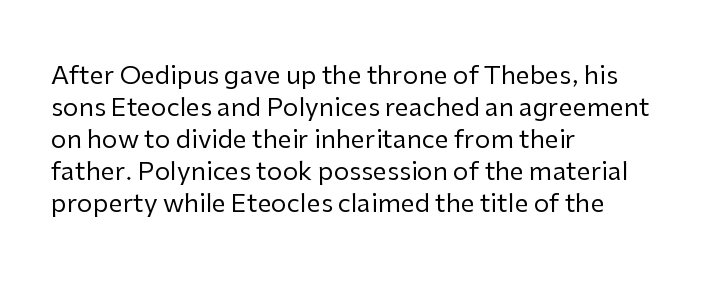
Glance below the letters and you will spot only blank space. The weight tops out at a normal text grade. Teacher's note: observe the even left margin — that is flush-left alignment. Interline gaps are of average width in this sample. In terms of posture, this sample is upright.
